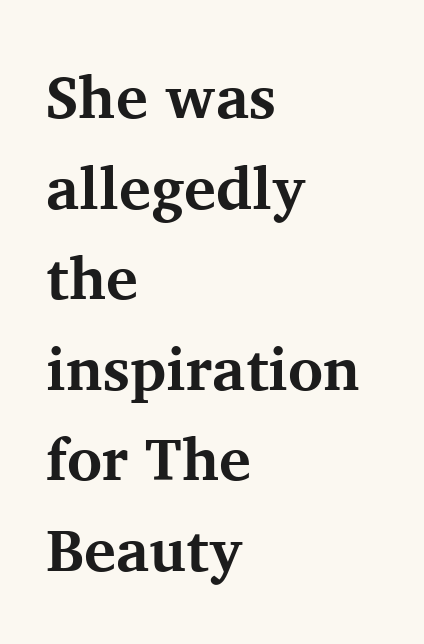
Q: Is the text bold? A: Yes.
Q: Is the text italic (slanted)? A: No, it is upright.
Q: Is the typeface a serif or a sans-serif typeface? A: Serif.
Q: Is the text underlined? A: No.
Q: How is the paragraph aligned? A: Left-aligned.
Q: Is the spacing between letters normal or unusually wide? A: Normal.
Q: Is the spacing between lines tight, normal or loose? A: Normal.
Q: Width (condensed, normal, or wide)? A: Normal.
Q: Stroke contrast? A: Medium.
Q: x-height? A: Medium.
Q: Monospaced? A: No.
